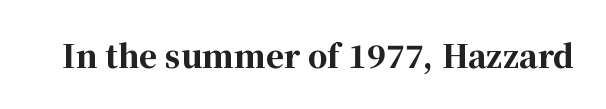
The glyphs in this specimen are seriffed. The string is rendered with underlining switched off. Is the type bold? Yes — the strokes are clearly thick and heavy. Compared with typical body copy, the letter spacing here is the same. This is roman type, the default non-slanted kind. The passage shown is typed in a proportional face where columns would drift.
